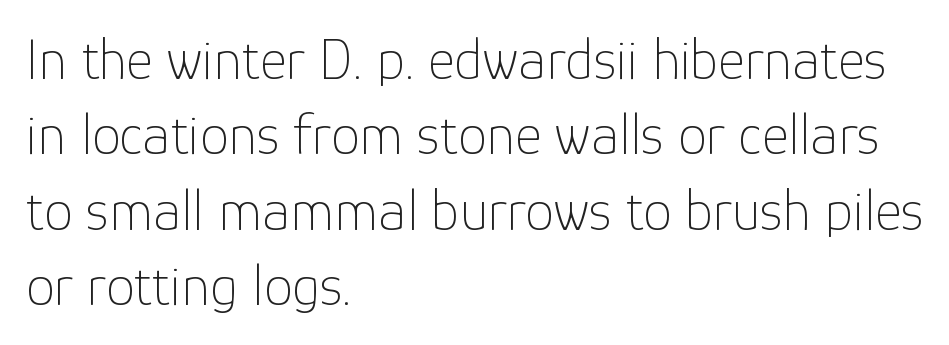
The image shows 58 px thin sans-serif type, upright; set left-aligned, normal line spacing (1.3x), normal letter spacing, not underlined; low stroke contrast and a medium x-height.
